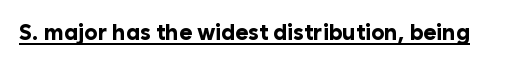
Q: Is the text bold? A: Yes.
Q: Is the text italic (slanted)? A: No, it is upright.
Q: Is the text underlined? A: Yes.
Q: Is the spacing between letters normal or unusually wide? A: Normal.
